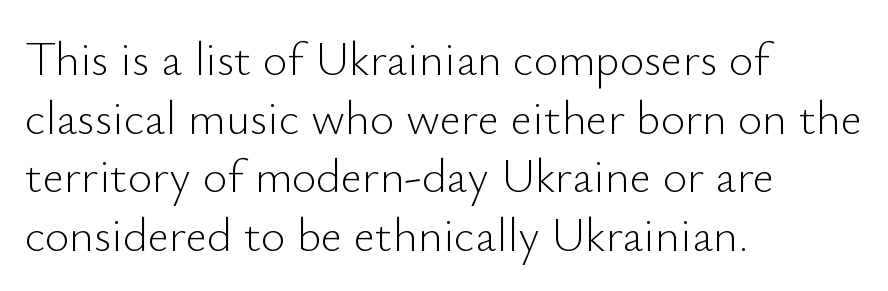
The image shows 47 px light sans-serif type, upright; set left-aligned, normal line spacing (1.25x), normal letter spacing, not underlined; low stroke contrast and a small x-height.
